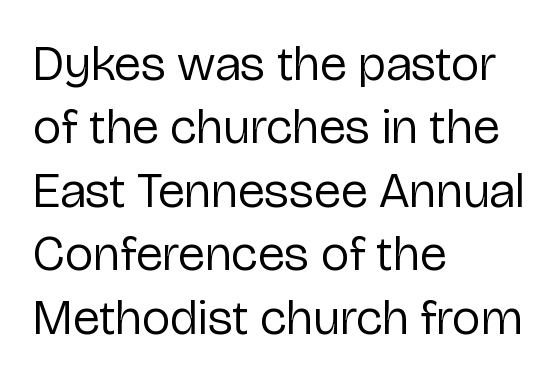
Q: Is the text bold? A: No.
Q: Is the text italic (slanted)? A: No, it is upright.
Q: Is the typeface a serif or a sans-serif typeface? A: Sans-serif.
Q: Is the text underlined? A: No.
Q: How is the paragraph aligned? A: Left-aligned.
Q: Is the spacing between letters normal or unusually wide? A: Normal.
Q: Is the spacing between lines tight, normal or loose? A: Normal.
Q: Width (condensed, normal, or wide)? A: Normal.
Q: Stroke contrast? A: Low.
Q: x-height? A: Medium.
Q: Monospaced? A: No.
